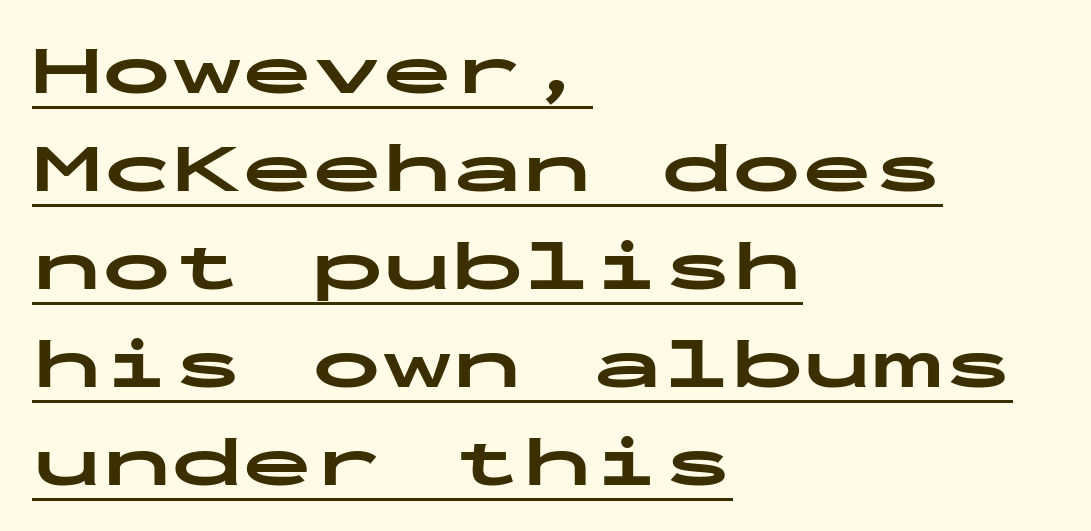
Strong, thick strokes mark this as bold type. Rows of type keep a routine distance in the vertical direction. Monospaced: the letters line up in strict vertical columns. The specimen includes a rule beneath the text block's lines.
